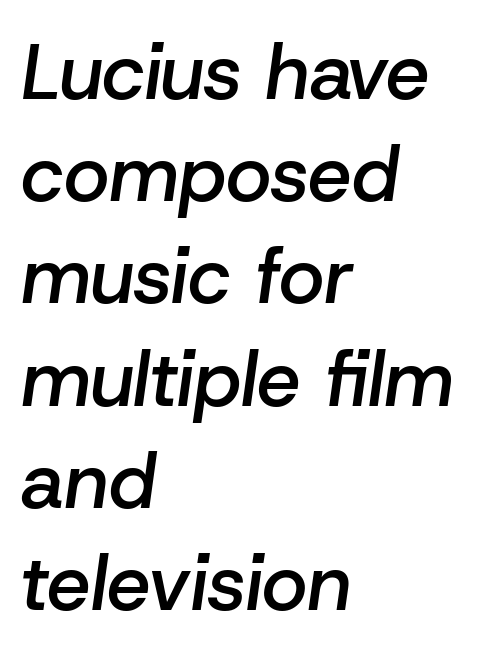
The image shows 78 px semibold type, italic (leaning right); set left-aligned, normal line spacing (1.31x), normal letter spacing, not underlined; low stroke contrast and a medium x-height.
